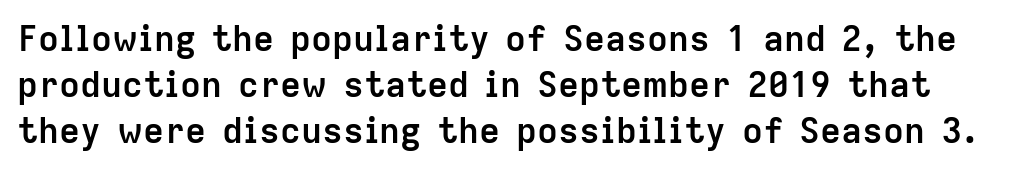
These words are printed bold, with thick strokes throughout. Glyph-to-glyph distance matches everyday printed text. The font's upright variant was chosen for this text. The block of text has a typical density, with ordinary space between rows. Descenders are the only things crossing below the line.
